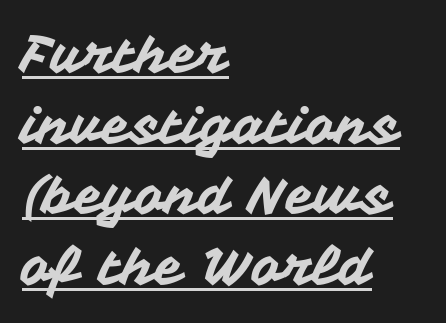
{"serif": "no", "width": "normal", "stroke_contrast": "medium", "x_height": "medium", "monospaced": "no", "underline": "yes", "align": "left", "line_spacing": "normal", "line_spacing_ratio": 1.36, "letter_spacing": "normal", "letter_spacing_em": 0.0, "glyph_px": 52}
